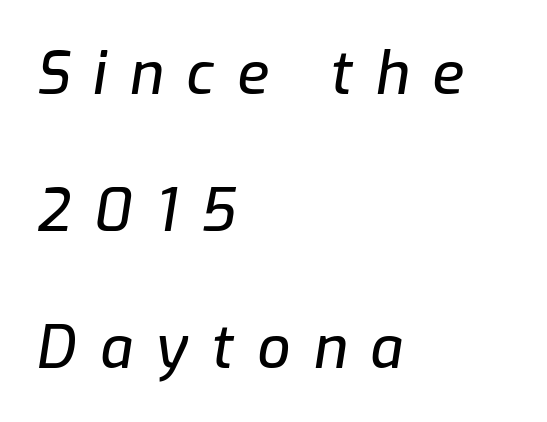
Q: Is the text italic (slanted)? A: Yes, it leans right by about 9 degrees.
Q: Is the text underlined? A: No.
Q: How is the paragraph aligned? A: Left-aligned.
Q: Is the spacing between letters normal or unusually wide? A: Unusually wide.
Q: Is the spacing between lines tight, normal or loose? A: Loose.
Q: Width (condensed, normal, or wide)? A: Normal.
Q: Stroke contrast? A: Low.
Q: x-height? A: Medium.
Q: Monospaced? A: No.
